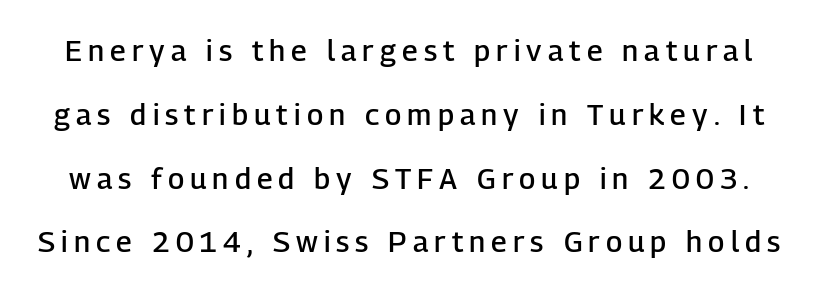
{"serif": "no", "italic": "no", "bold": "semi", "weight": "semibold", "width": "normal", "stroke_contrast": "low", "x_height": "medium", "monospaced": "no", "underline": "no", "line_spacing": "loose", "line_spacing_ratio": 2.2, "letter_spacing": "wide", "letter_spacing_em": 0.21, "glyph_px": 29}
